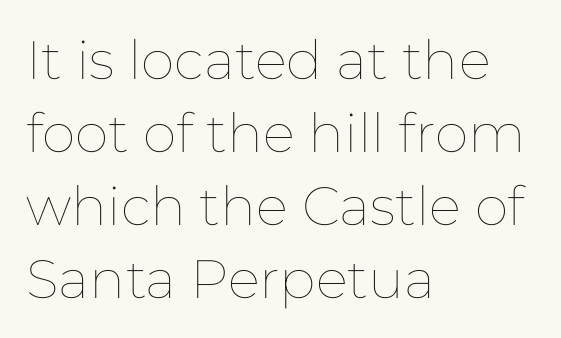
In CSS terms this would be text-align: left. This is the regular roman posture of the typeface. No extra tracking has been applied to these lines. Weight: in the light-to-regular range. Bare-footed words on every line.
